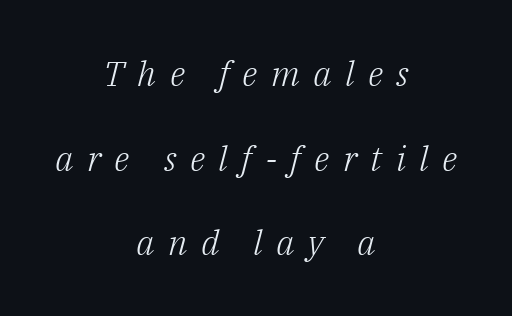
{"serif": "yes", "italic": "yes", "lean": "right", "slant_degrees": 14, "bold": "no", "weight": "light", "width": "normal", "stroke_contrast": "low", "x_height": "medium", "monospaced": "no", "underline": "no", "align": "center", "line_spacing": "loose", "line_spacing_ratio": 2.42, "letter_spacing": "wide", "letter_spacing_em": 0.38, "glyph_px": 35}
